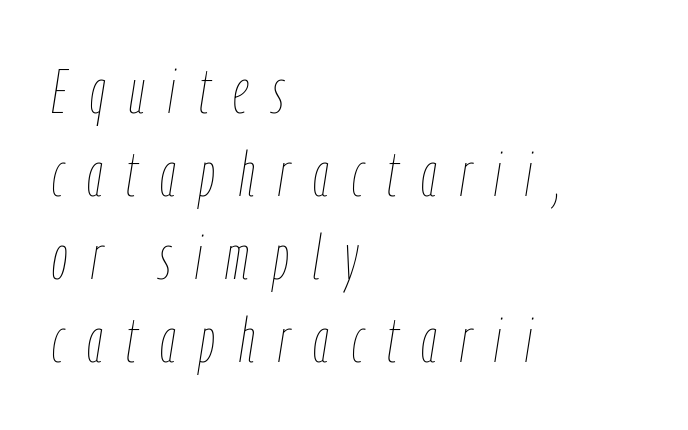
{"italic": "yes", "lean": "right", "slant_degrees": 9, "bold": "no", "weight": "thin", "width": "condensed", "stroke_contrast": "low", "x_height": "medium", "monospaced": "no", "underline": "no", "align": "left", "line_spacing": "normal", "line_spacing_ratio": 1.34, "letter_spacing": "wide", "letter_spacing_em": 0.38, "glyph_px": 62}
